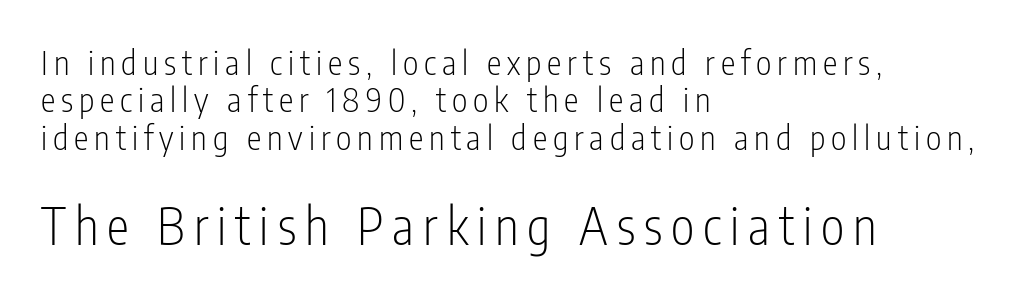
{"serif": "no", "italic": "no", "bold": "no", "weight": "light", "width": "condensed", "stroke_contrast": "low", "x_height": "medium", "monospaced": "no", "underline": "no", "align": "left", "line_spacing": "tight", "line_spacing_ratio": 1.13, "larger_block": "second", "size_ratio": 1.52, "glyph_px": 50}
